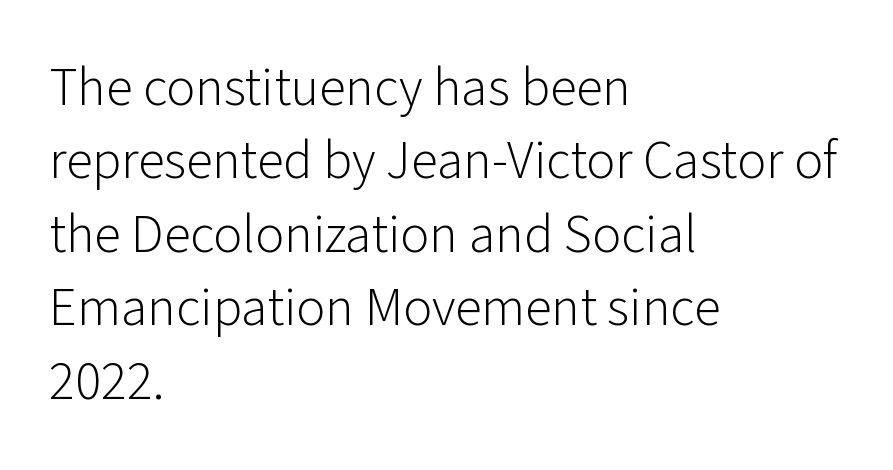
Q: Is the text bold? A: No.
Q: Is the text italic (slanted)? A: No, it is upright.
Q: Is the typeface a serif or a sans-serif typeface? A: Sans-serif.
Q: Is the text underlined? A: No.
Q: How is the paragraph aligned? A: Left-aligned.
Q: Is the spacing between letters normal or unusually wide? A: Normal.
Q: Is the spacing between lines tight, normal or loose? A: Normal.
Q: Width (condensed, normal, or wide)? A: Normal.
Q: Stroke contrast? A: Low.
Q: x-height? A: Medium.
Q: Monospaced? A: No.
